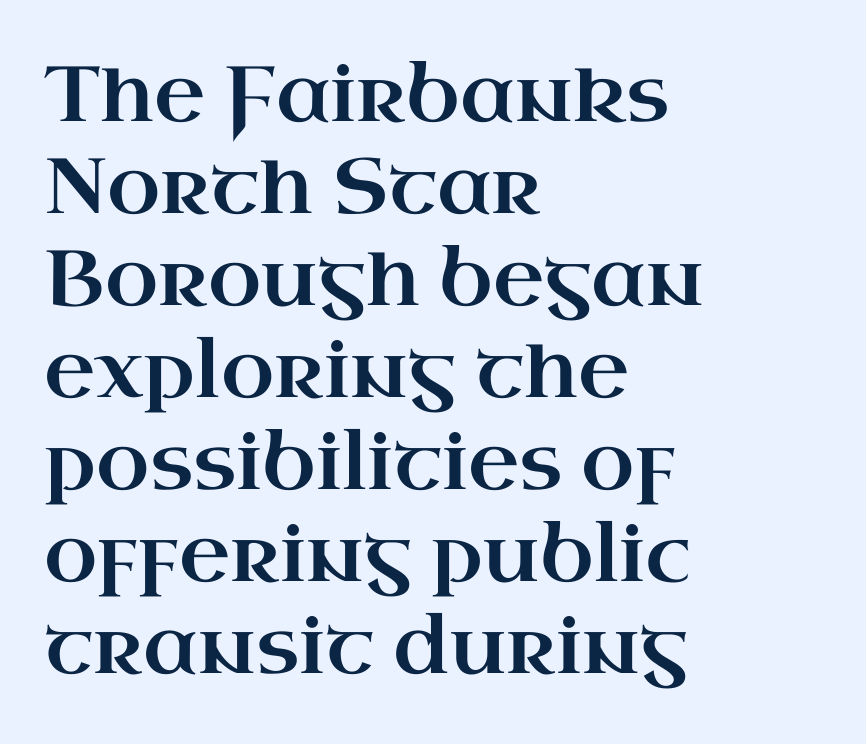
Q: Is the text italic (slanted)? A: No, it is upright.
Q: Is the typeface a serif or a sans-serif typeface? A: Serif.
Q: Is the text underlined? A: No.
Q: How is the paragraph aligned? A: Left-aligned.
Q: Is the spacing between letters normal or unusually wide? A: Normal.
Q: Width (condensed, normal, or wide)? A: Wide.
Q: Stroke contrast? A: High.
Q: x-height? A: Small.
Q: Monospaced? A: No.
